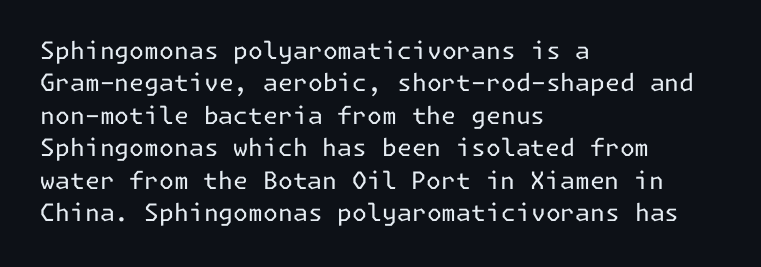
{"italic": "no", "bold": "no", "underline": "no", "align": "left", "line_spacing": "normal", "line_spacing_ratio": 1.35, "letter_spacing": "normal", "letter_spacing_em": 0.0, "glyph_px": 24}
